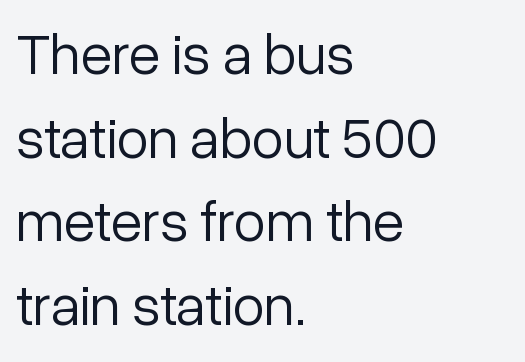
Q: Is the text bold? A: No.
Q: Is the text italic (slanted)? A: No, it is upright.
Q: Is the typeface a serif or a sans-serif typeface? A: Sans-serif.
Q: Is the text underlined? A: No.
Q: How is the paragraph aligned? A: Left-aligned.
Q: Is the spacing between letters normal or unusually wide? A: Normal.
Q: Is the spacing between lines tight, normal or loose? A: Normal.
Q: Width (condensed, normal, or wide)? A: Normal.
Q: Stroke contrast? A: Low.
Q: x-height? A: Medium.
Q: Monospaced? A: No.
